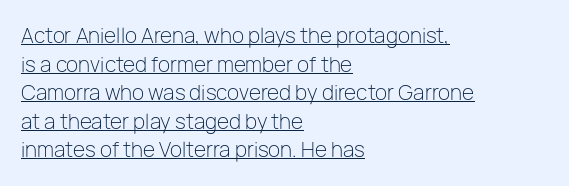
The image shows 20 px text type, upright; set left-aligned, normal line spacing (1.43x), normal letter spacing, underlined.
